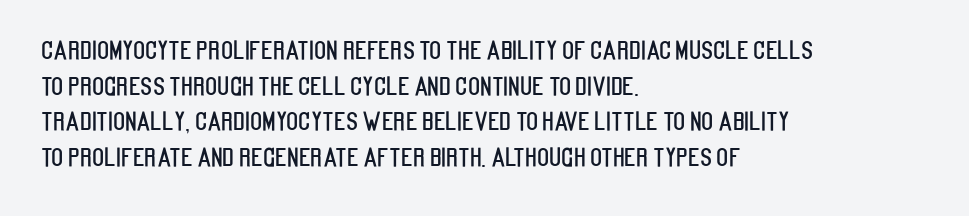
Q: Is the text italic (slanted)? A: No, it is upright.
Q: Is the text underlined? A: No.
Q: How is the paragraph aligned? A: Left-aligned.
Q: Is the spacing between letters normal or unusually wide? A: Normal.
Q: Is the spacing between lines tight, normal or loose? A: Normal.
